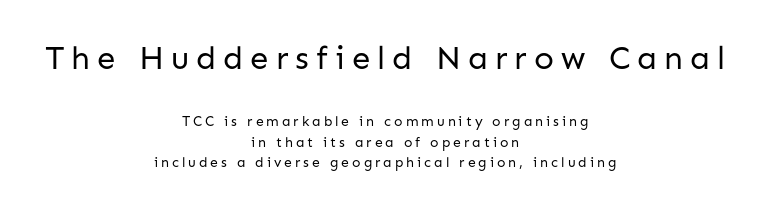
{"serif": "no", "italic": "no", "bold": "no", "weight": "regular", "width": "normal", "stroke_contrast": "low", "x_height": "medium", "monospaced": "no", "underline": "no", "align": "center", "line_spacing": "normal", "line_spacing_ratio": 1.45, "letter_spacing": "wide", "letter_spacing_em": 0.21, "larger_block": "first", "size_ratio": 2.36, "glyph_px": 33}
